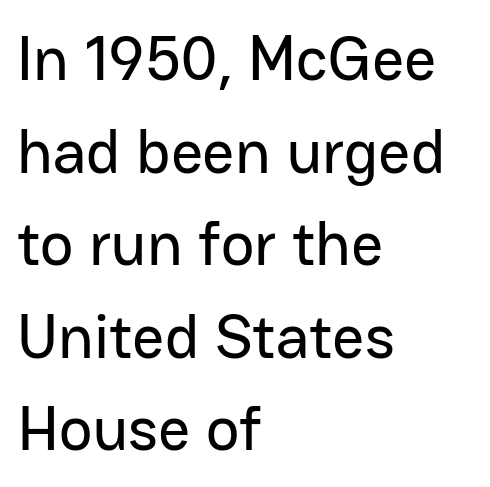
The letters sit at their default tracking, neither squeezed nor spread. The passage shown is not underscored anywhere. Each letter keeps its own natural width here, so spacing adapts to shape. These lines were composed using upright roman letters. No feet cap the strokes, marking this as sans-serif type. Horizontal alignment here is leftward, the default for most running prose.
